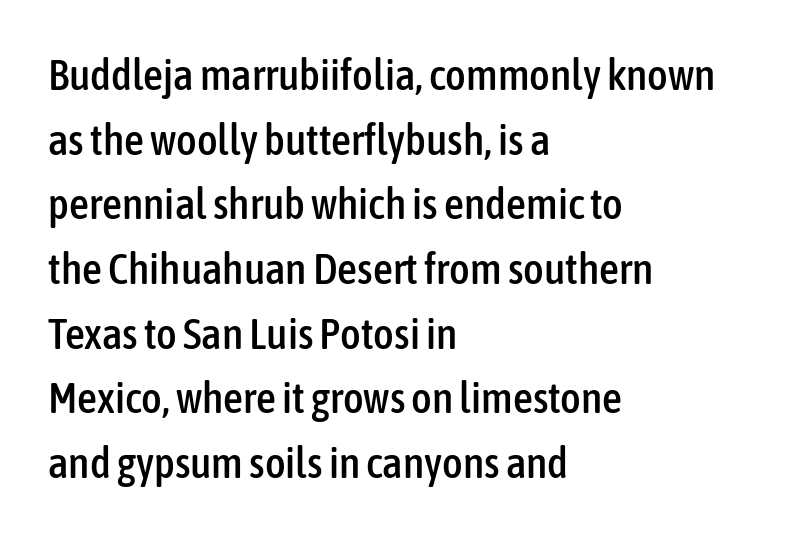
{"serif": "no", "italic": "no", "width": "condensed", "stroke_contrast": "low", "x_height": "medium", "monospaced": "no", "underline": "no", "align": "left", "line_spacing": "normal", "line_spacing_ratio": 1.47, "letter_spacing": "normal", "letter_spacing_em": 0.0, "glyph_px": 44}
